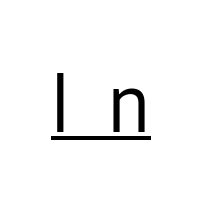
The image shows 79 px regular-weight, condensed sans-serif type, upright; set unusually wide letter spacing (+0.49 em), underlined; low stroke contrast and a medium x-height.
